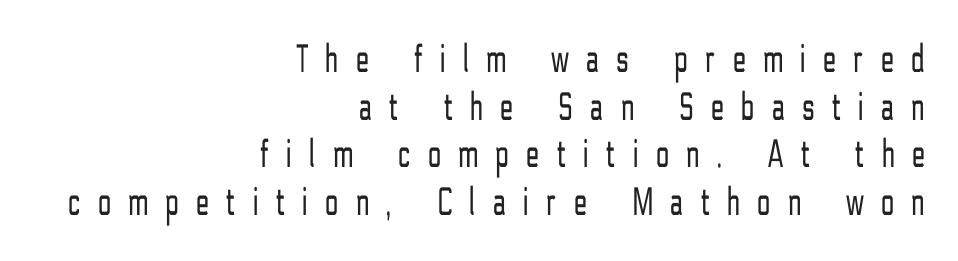
The image shows 41 px light, condensed sans-serif type, upright; set right-aligned, line spacing 1.16x, unusually wide letter spacing (+0.44 em), not underlined; low stroke contrast and a medium x-height.
